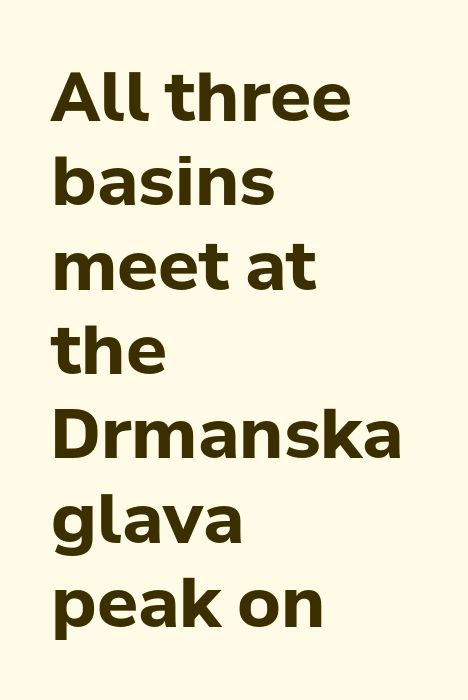
The image shows 68 px bold sans-serif type, upright; set left-aligned, line spacing 1.24x, normal letter spacing, not underlined; low stroke contrast and a medium x-height.
